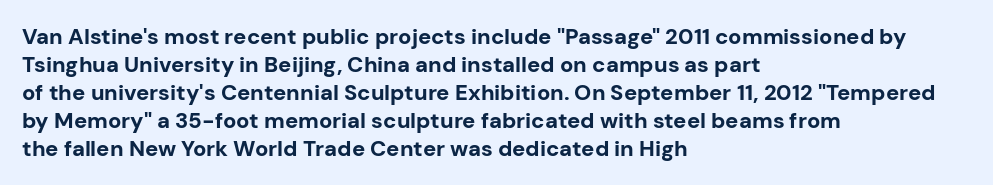
Q: Is the text bold? A: Yes.
Q: Is the text italic (slanted)? A: No, it is upright.
Q: Is the text underlined? A: No.
Q: How is the paragraph aligned? A: Left-aligned.
Q: Is the spacing between letters normal or unusually wide? A: Normal.
Q: Is the spacing between lines tight, normal or loose? A: Normal.
